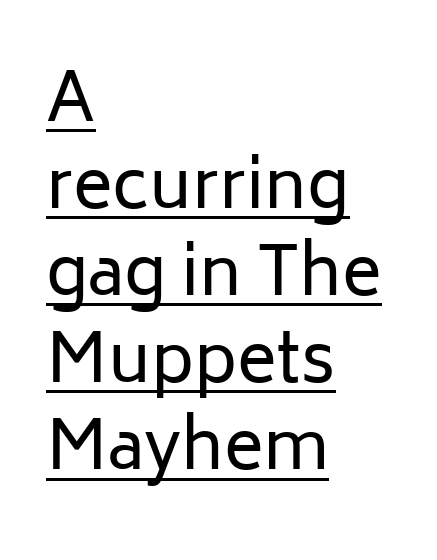
Q: Is the text bold? A: No.
Q: Is the text italic (slanted)? A: No, it is upright.
Q: Is the typeface a serif or a sans-serif typeface? A: Sans-serif.
Q: Is the text underlined? A: Yes.
Q: How is the paragraph aligned? A: Left-aligned.
Q: Is the spacing between letters normal or unusually wide? A: Normal.
Q: Is the spacing between lines tight, normal or loose? A: Normal.
Q: Width (condensed, normal, or wide)? A: Normal.
Q: Stroke contrast? A: Low.
Q: x-height? A: Medium.
Q: Monospaced? A: No.
